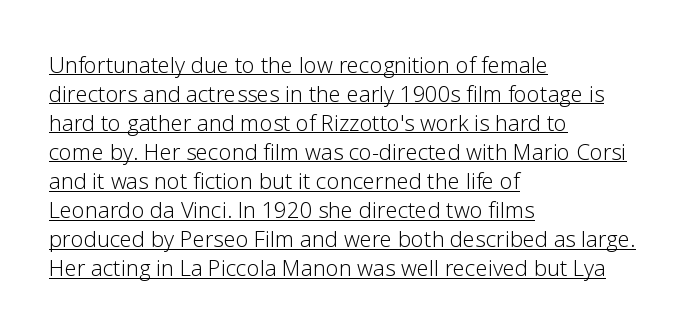
The image shows 22 px text type, upright; set left-aligned, normal line spacing (1.32x), normal letter spacing, underlined.
